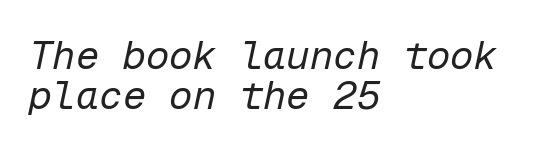
The image shows 39 px regular-weight type, italic (leaning right), monospaced; set left-aligned, tight line spacing (1.02x), normal letter spacing, not underlined; low stroke contrast and a medium x-height.
